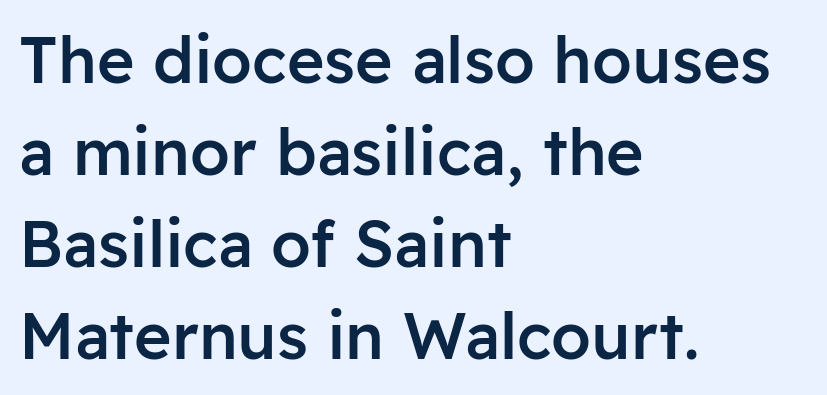
Casual observation: everything's shoved over to the left. Notice the strokes are somewhat thickened but not fully heavy: this is a semibold. Nope, not italic — everything's standing straight. Rows of type keep a routine distance in the vertical direction. Descenders are the only things crossing below the line. This is sans-serif lettering, the kind often seen on screens and signage.
